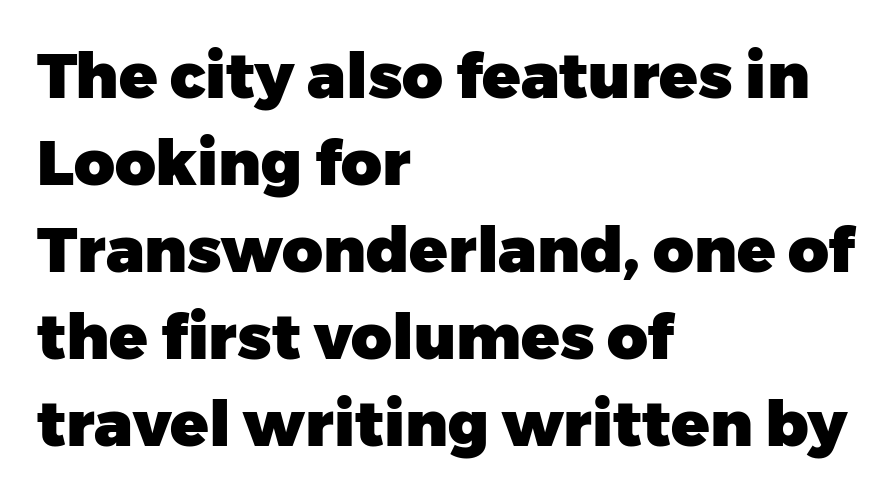
Q: Is the text bold? A: Yes.
Q: Is the text italic (slanted)? A: No, it is upright.
Q: Is the typeface a serif or a sans-serif typeface? A: Sans-serif.
Q: Is the text underlined? A: No.
Q: How is the paragraph aligned? A: Left-aligned.
Q: Is the spacing between letters normal or unusually wide? A: Normal.
Q: Is the spacing between lines tight, normal or loose? A: Normal.
Q: Width (condensed, normal, or wide)? A: Normal.
Q: Stroke contrast? A: Low.
Q: x-height? A: Medium.
Q: Monospaced? A: No.
